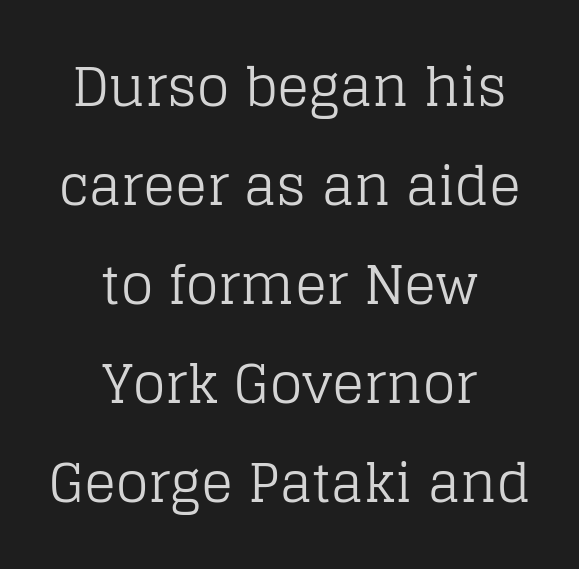
Observe the ordinary spacing: letters are neighbours, not strangers. Think of a printed novel: that variable character pitch is what you see here. Glance below the letters and you will spot only blank space. The text was rendered using a seriffed face with decorative stroke endings. This sample is center-justified, so both line endings float freely. The letters stand upright; this is a roman face.
